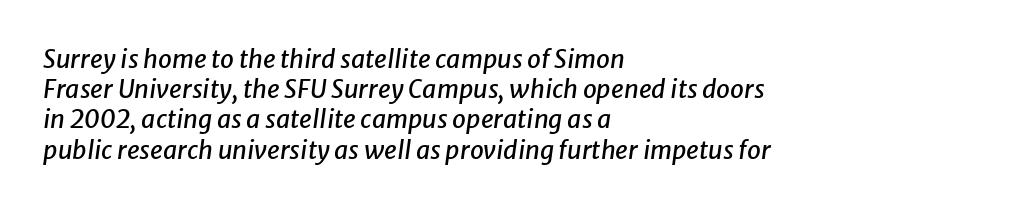
The image shows 25 px text type, italic (leaning right); set left-aligned, line spacing 1.21x, normal letter spacing, not underlined.
